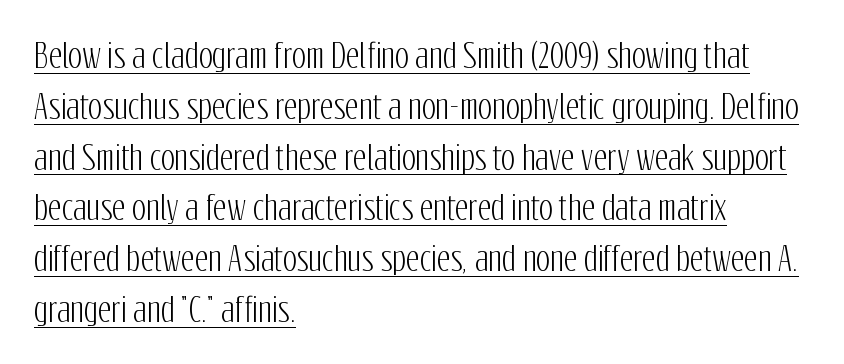
{"serif": "no", "italic": "no", "width": "condensed", "stroke_contrast": "low", "x_height": "medium", "monospaced": "no", "underline": "yes", "align": "left", "line_spacing": "normal", "line_spacing_ratio": 1.54, "letter_spacing": "normal", "letter_spacing_em": 0.0, "glyph_px": 33}
